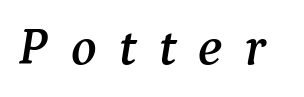
Letter spacing: wide. These lines were composed using italics. The space directly below the letters is spotless. The passage shown is typed in a proportional face where columns would drift.
